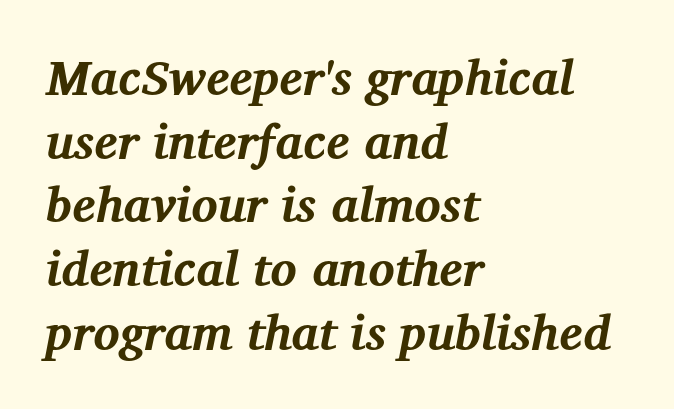
These lines are rendered in a variable-pitch font. Compared with a centered layout, this one pins lines to the left instead. No word sits above an underline. This sample uses an oblique cut, with every glyph tilted off the vertical.
